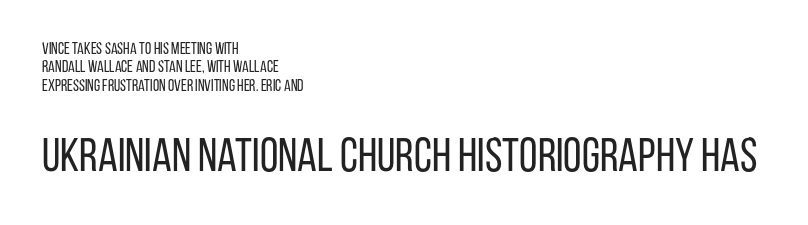
{"serif": "no", "italic": "no", "bold": "no", "weight": "regular", "width": "condensed", "stroke_contrast": "low", "x_height": "large", "monospaced": "no", "underline": "no", "align": "left", "line_spacing": "tight", "line_spacing_ratio": 1.15, "letter_spacing": "normal", "letter_spacing_em": 0.0, "larger_block": "second", "size_ratio": 2.94, "glyph_px": 47}
